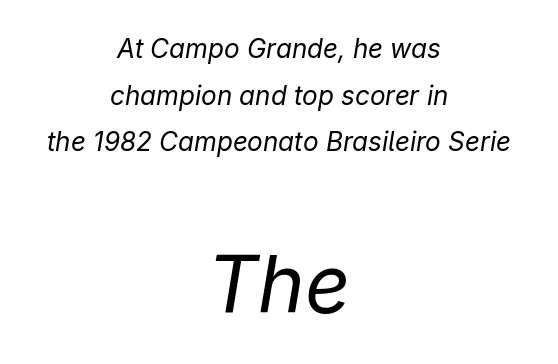
{"italic": "yes", "lean": "right", "slant_degrees": 9, "bold": "no", "weight": "regular", "width": "normal", "stroke_contrast": "low", "x_height": "medium", "monospaced": "no", "underline": "no", "align": "center", "line_spacing_ratio": 1.79, "letter_spacing": "normal", "letter_spacing_em": 0.0, "larger_block": "second", "size_ratio": 3.04, "glyph_px": 79}
